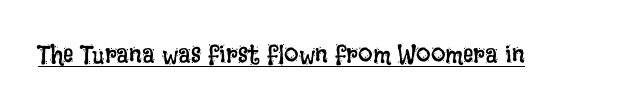
Short note: letters normally spaced. Is this a heavy cut? Hardly; it is regular or lighter. This sample uses an upright cut, with every glyph sitting square on the baseline. Is there an underline? Yes — a line sits under the letters.
